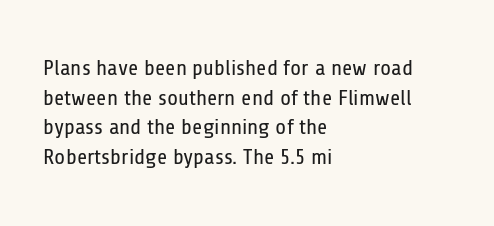
Q: Is the text bold? A: No.
Q: Is the text italic (slanted)? A: No, it is upright.
Q: Is the text underlined? A: No.
Q: How is the paragraph aligned? A: Left-aligned.
Q: Is the spacing between letters normal or unusually wide? A: Normal.
Q: Is the spacing between lines tight, normal or loose? A: Normal.
